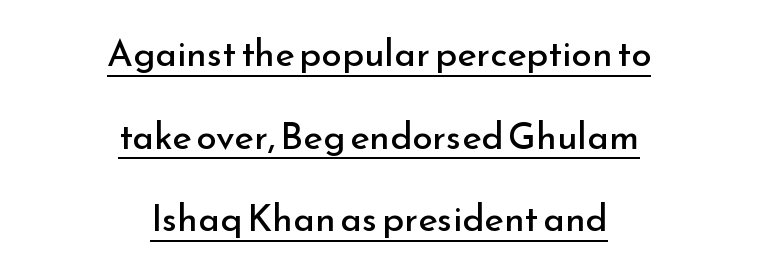
Caption: multi-line text, centered on the measure. Designer's note — italics off, roman on. The passage shown stacks its lines with a broad gap. The typeface has the unassuming heft of standard copy or less.
